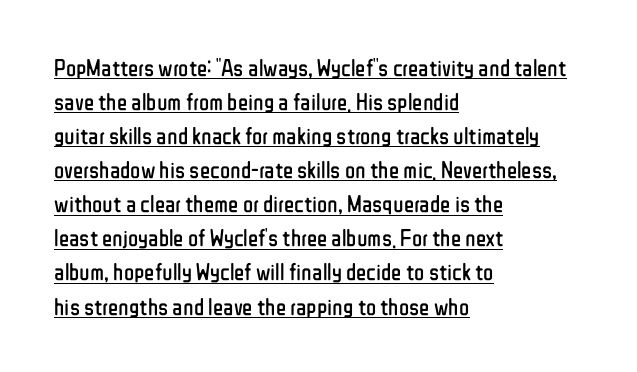
Italic: no, the glyphs are upright roman. The gaps between neighbouring characters are ordinary and unremarkable. Weight: in the light-to-regular range. Leading matches the norm, producing a regular column. Caption: multi-line text, flush left, ragged right. Glance below the letters and you will spot a drawn line.
